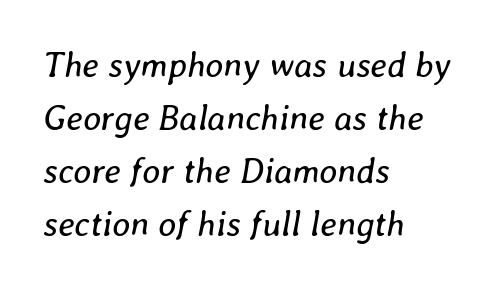
{"italic": "yes", "lean": "right", "slant_degrees": 8, "bold": "no", "weight": "regular", "width": "normal", "stroke_contrast": "low", "x_height": "medium", "monospaced": "no", "underline": "no", "align": "left", "line_spacing": "normal", "line_spacing_ratio": 1.51, "letter_spacing": "normal", "letter_spacing_em": 0.0, "glyph_px": 35}
